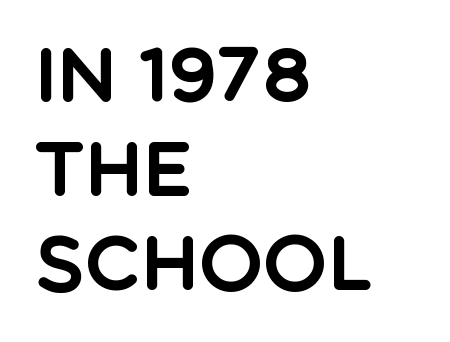
The passage shown has conventional tracking throughout. Plain, unruled lines of type. Think of a printed novel: that variable character pitch is what you see here. The letters carry no serifs — their stems end cleanly without finishing strokes. Line starts are locked; line ends wander.
